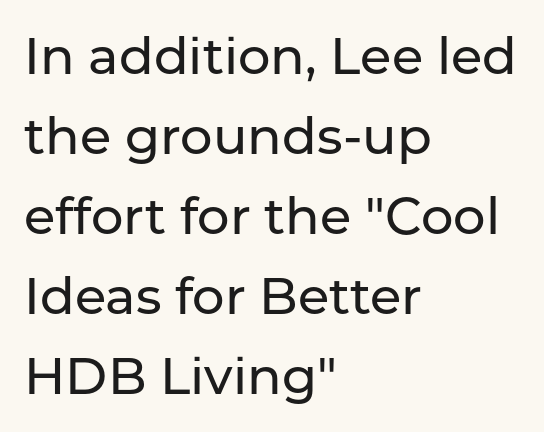
Visually the block forms a straight wall on the left and a jagged coastline on the right. In terms of letterform style, serifs are entirely absent. The line-height multiplier appears to be the usual default. The type sits square on the baseline with zero lean. Between one letter and the next there's only the usual sliver of space. Lines of text with bare space underneath.
